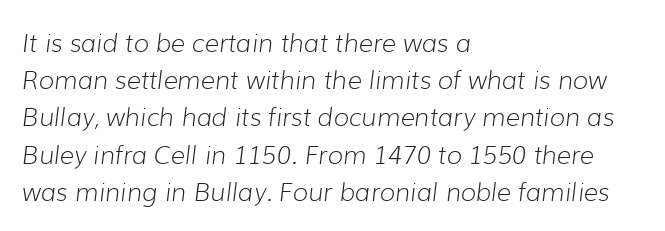
Q: Is the text bold? A: No.
Q: Is the text italic (slanted)? A: Yes, it leans right by about 7 degrees.
Q: Is the text underlined? A: No.
Q: How is the paragraph aligned? A: Left-aligned.
Q: Is the spacing between letters normal or unusually wide? A: Normal.
Q: Is the spacing between lines tight, normal or loose? A: Normal.
